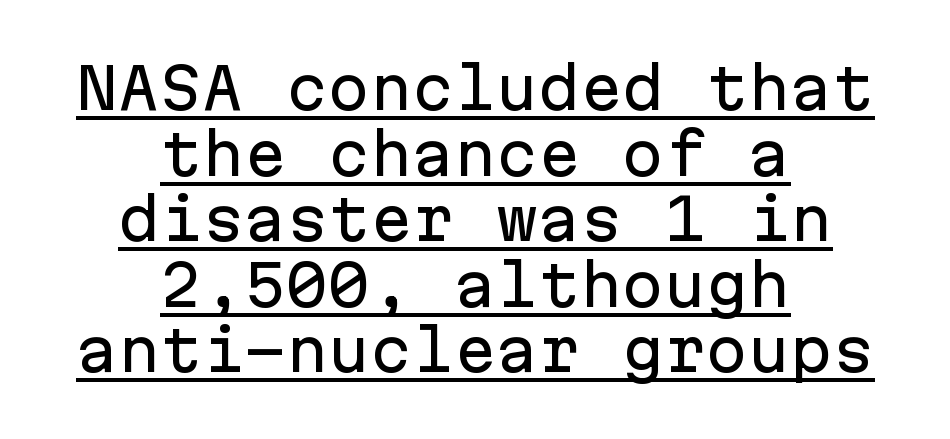
Spacing between characters is what you'd get straight out of the box. Leftover space on each line is divided equally before and after the words. The string is rendered with underlining switched on. The text was rendered using a sans face with plain stroke endings. Every character sits straight up, as roman type does.
